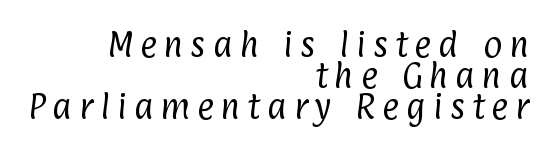
Q: Is the text bold? A: No.
Q: Is the typeface a serif or a sans-serif typeface? A: Sans-serif.
Q: Is the text underlined? A: No.
Q: How is the paragraph aligned? A: Right-aligned.
Q: Is the spacing between letters normal or unusually wide? A: Unusually wide.
Q: Is the spacing between lines tight, normal or loose? A: Tight.
Q: Width (condensed, normal, or wide)? A: Condensed.
Q: Stroke contrast? A: Low.
Q: x-height? A: Medium.
Q: Monospaced? A: No.
